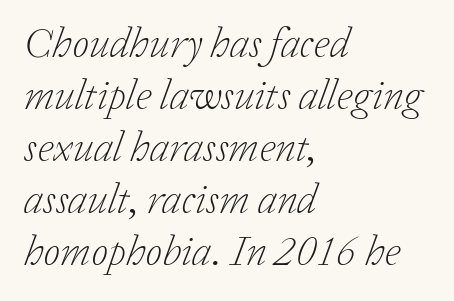
Q: Is the text bold? A: No.
Q: Is the text italic (slanted)? A: Yes, it leans right by about 20 degrees.
Q: Is the typeface a serif or a sans-serif typeface? A: Serif.
Q: Is the text underlined? A: No.
Q: How is the paragraph aligned? A: Left-aligned.
Q: Is the spacing between letters normal or unusually wide? A: Normal.
Q: Width (condensed, normal, or wide)? A: Normal.
Q: Stroke contrast? A: Low.
Q: x-height? A: Medium.
Q: Monospaced? A: No.
